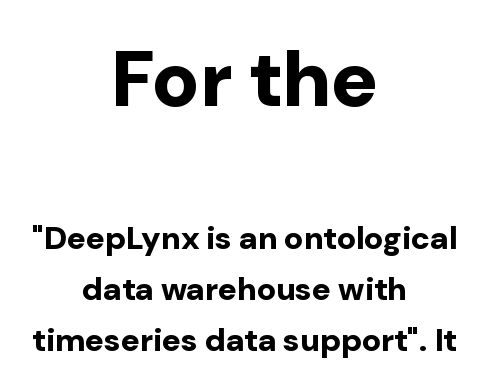
Q: Is the text bold? A: Yes.
Q: Is the text italic (slanted)? A: No, it is upright.
Q: Is the typeface a serif or a sans-serif typeface? A: Sans-serif.
Q: Is the text underlined? A: No.
Q: How is the paragraph aligned? A: Centered.
Q: Is the spacing between letters normal or unusually wide? A: Normal.
Q: Is the spacing between lines tight, normal or loose? A: Normal.
Q: Which block of text is set in a larger size, the first (top) or the second (bottom)? A: The first (top) one.
Q: Width (condensed, normal, or wide)? A: Normal.
Q: Stroke contrast? A: Low.
Q: x-height? A: Medium.
Q: Monospaced? A: No.
